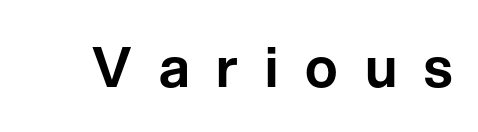
Q: Is the text italic (slanted)? A: No, it is upright.
Q: Is the typeface a serif or a sans-serif typeface? A: Sans-serif.
Q: Is the text underlined? A: No.
Q: Is the spacing between letters normal or unusually wide? A: Unusually wide.
Q: Width (condensed, normal, or wide)? A: Normal.
Q: Stroke contrast? A: Low.
Q: x-height? A: Medium.
Q: Monospaced? A: No.
